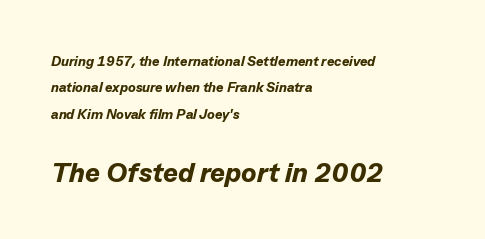
The later block is typeset at a bigger size than the earlier block. The letters advance in unequal steps, a hallmark of proportional type. Summary of weight: heavy, a full bold. The rag falls on the right side of this text block. Nobody touched the tracking dial on this one.
